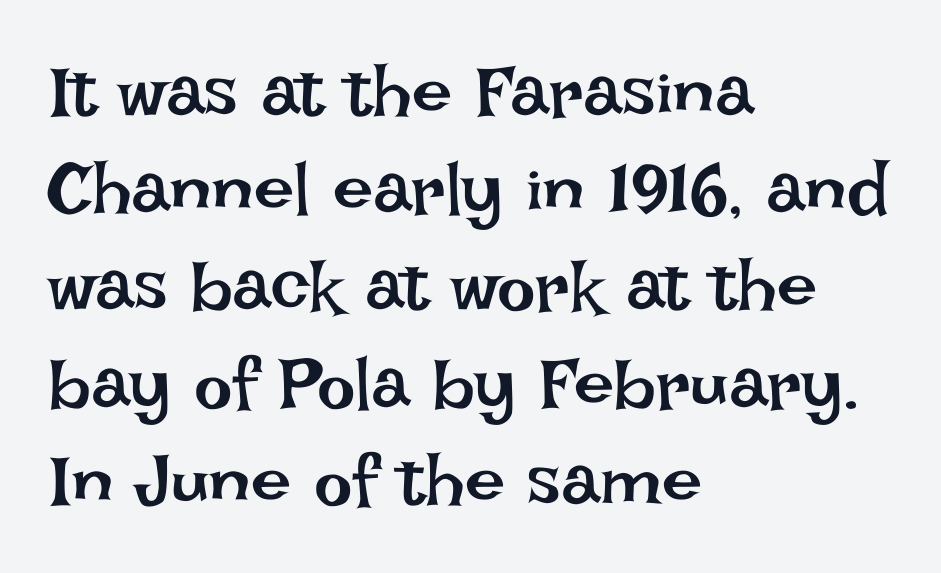
The image shows 72 px regular-weight type, upright; set left-aligned, normal line spacing (1.35x), normal letter spacing, not underlined; low stroke contrast and a large x-height.
